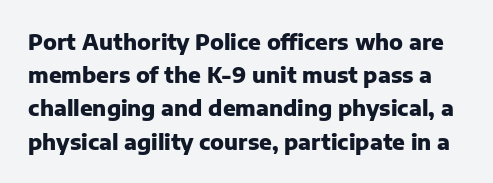
If you measured baseline to baseline, you'd find a middling distance. When letters stand straight like this, we call the style roman or upright. Letters rest on an invisible, unmarked baseline. Tracking here is standard; glyphs follow each other at the usual distance. Weight check: bold — yes, fully.
